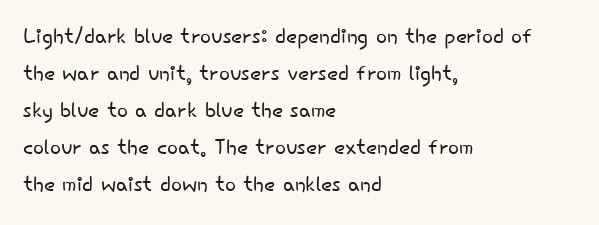
A normal amount of white space separates one row of letters from the next. Here the designer chose a conventional face with non-uniform glyph widths. Alignment: flush left. Weight: in the light-to-regular range.
